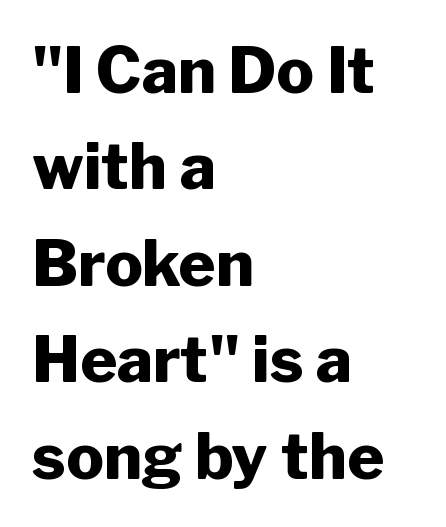
The image shows 63 px heavy sans-serif type, upright; set left-aligned, normal line spacing (1.53x), normal letter spacing, not underlined; low stroke contrast and a medium x-height.
